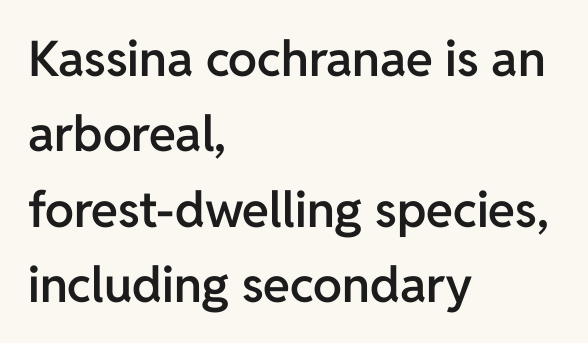
The image shows 49 px semibold sans-serif type, upright; set left-aligned, normal line spacing (1.54x), normal letter spacing, not underlined; low stroke contrast and a medium x-height.
